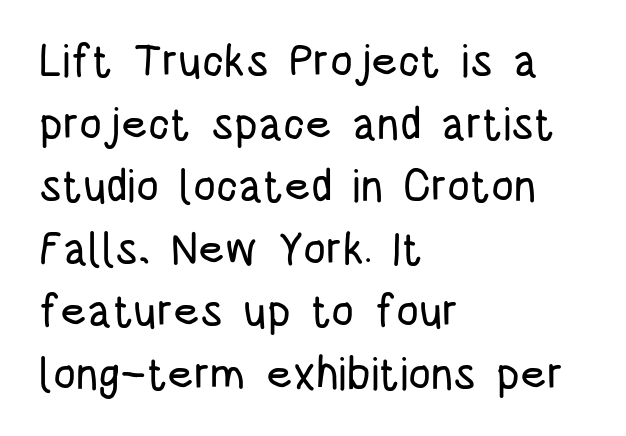
The image shows 45 px condensed sans-serif type, upright; set left-aligned, normal line spacing (1.39x), normal letter spacing, not underlined; low stroke contrast and a large x-height.
